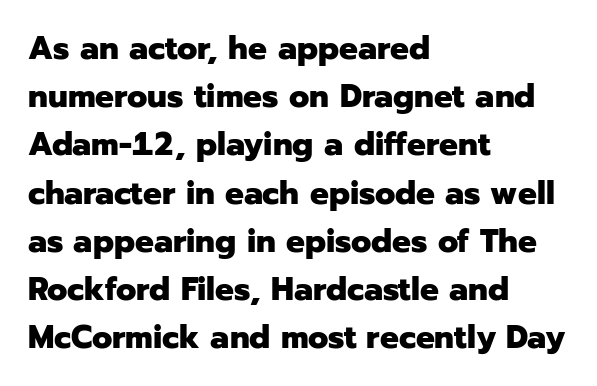
Students, note that the glyphs here touch the page at normal intervals. Unlike italic type, these characters show no tilt at all. Is this a fixed-width face? No — the glyphs have proportional, varying widths. The typeface chosen for these lines omits serifs.
